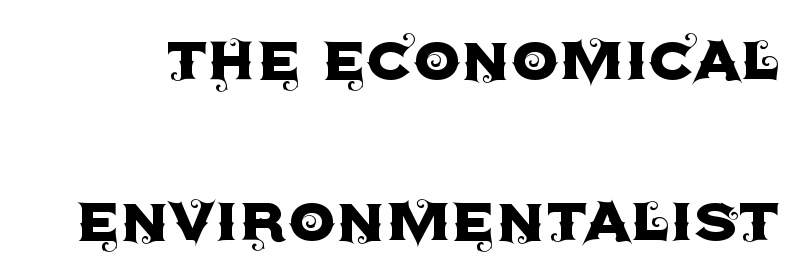
Type without underlining. Between one letter and the next there's only the usual sliver of space. You can tell from the bare stems that sans-serif type was used. Italic: no, the glyphs are upright roman. You could not count columns in this text — the font is proportionally spaced. Baseline-to-baseline distance is far greater than the letter height.
